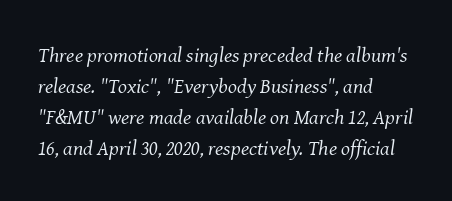
The image shows 21 px text type, italic (leaning right); set left-aligned, normal line spacing (1.47x), normal letter spacing, not underlined.
